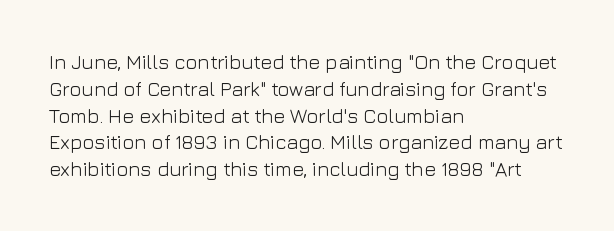
{"italic": "no", "bold": "no", "underline": "no", "align": "left", "line_spacing": "normal", "line_spacing_ratio": 1.34, "letter_spacing": "normal", "letter_spacing_em": 0.0, "glyph_px": 20}
